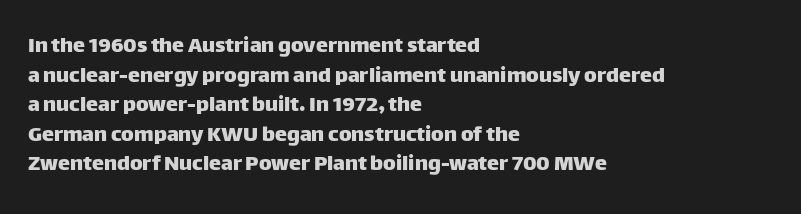
The image shows 24 px text type, upright; set left-aligned, line spacing 1.23x, normal letter spacing, not underlined.
